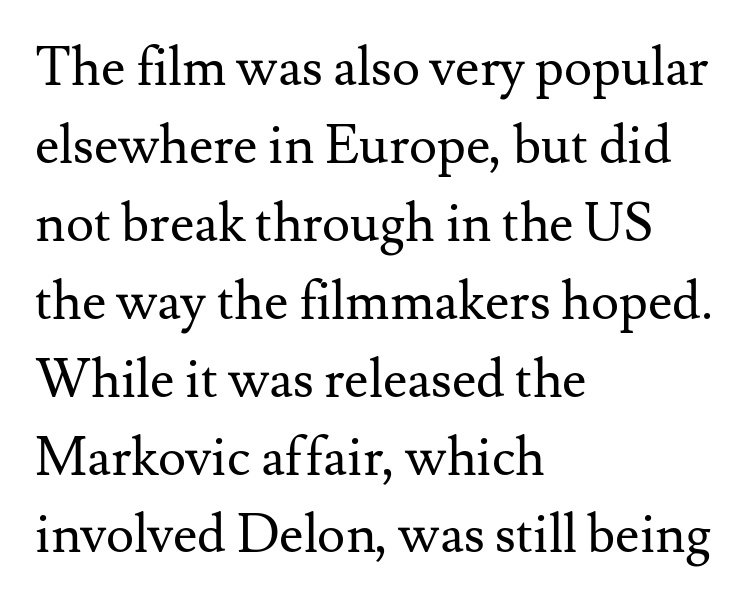
{"serif": "yes", "italic": "no", "bold": "no", "weight": "regular", "width": "normal", "stroke_contrast": "medium", "x_height": "small", "monospaced": "no", "underline": "no", "align": "left", "line_spacing": "normal", "line_spacing_ratio": 1.47, "letter_spacing": "normal", "letter_spacing_em": 0.0, "glyph_px": 53}
